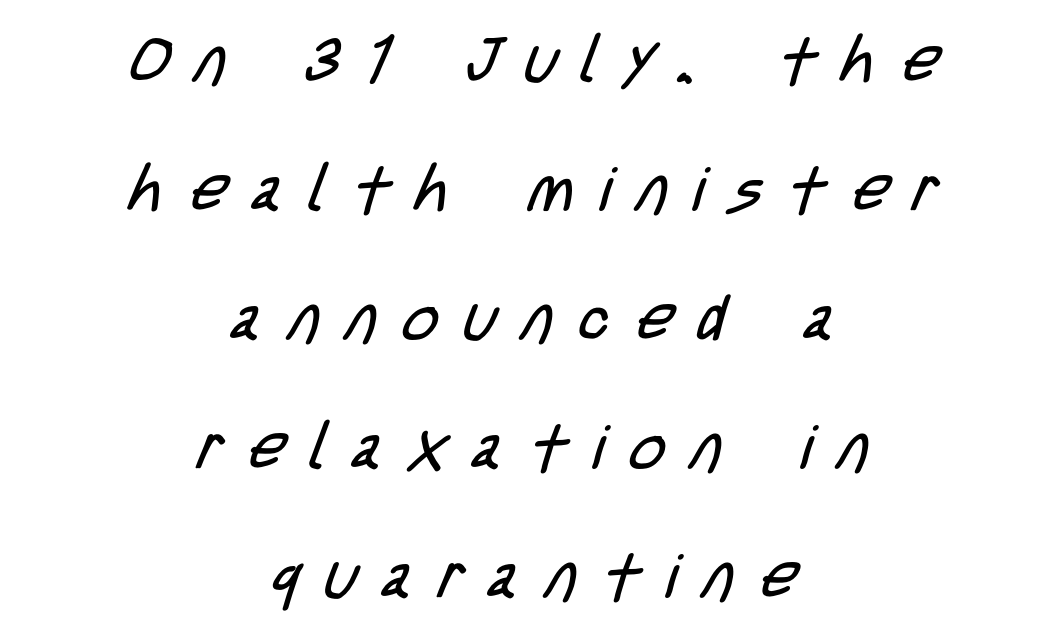
The image shows 62 px regular-weight, condensed sans-serif type; set centered, loose line spacing (2.08x), unusually wide letter spacing (+0.42 em), not underlined; low stroke contrast and a large x-height.
